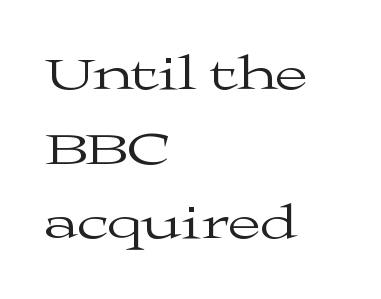
{"serif": "yes", "italic": "no", "bold": "no", "weight": "regular", "width": "wide", "stroke_contrast": "medium", "x_height": "medium", "monospaced": "no", "underline": "no", "align": "left", "line_spacing": "normal", "line_spacing_ratio": 1.59, "letter_spacing": "normal", "letter_spacing_em": 0.0, "glyph_px": 47}
